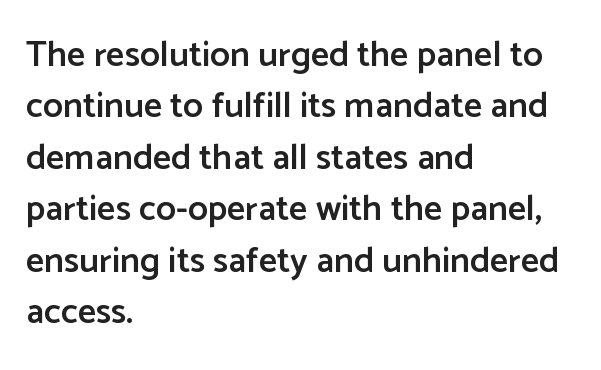
{"serif": "no", "italic": "no", "bold": "semi", "weight": "semibold", "width": "normal", "stroke_contrast": "low", "x_height": "medium", "monospaced": "no", "underline": "no", "align": "left", "line_spacing": "normal", "line_spacing_ratio": 1.43, "letter_spacing": "normal", "letter_spacing_em": 0.0, "glyph_px": 36}
